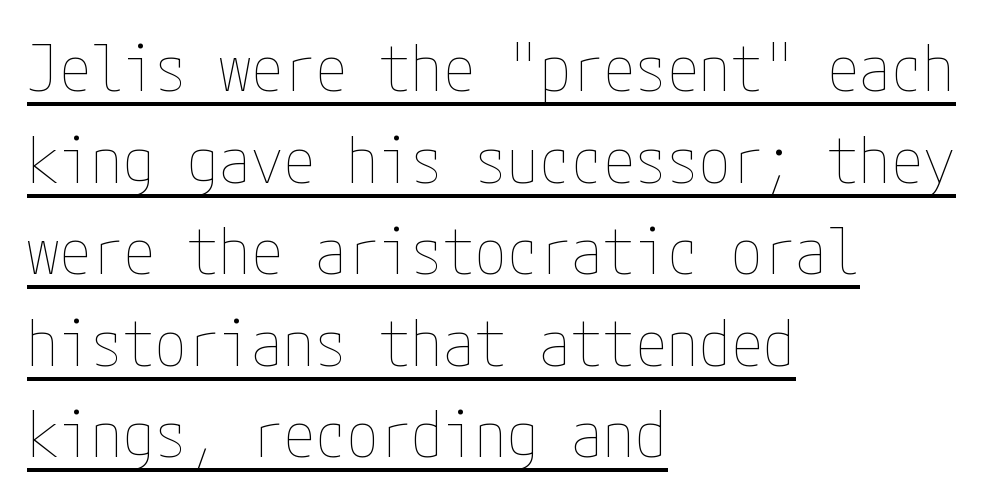
Horizontally, the lines are justified to the leading edge only. This sample uses plain, unmodified letter spacing. Weight: regular or lighter. Regular leading. Students, observe the line beneath the letters — that is underlining. Do the letters lean? They stand straight.
